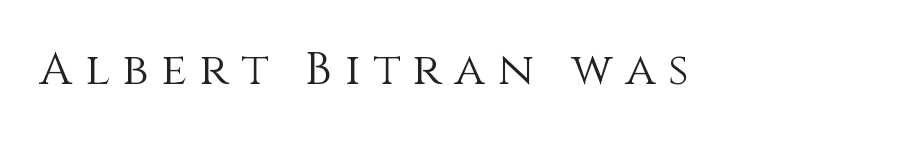
Rule under the text: the space is simply empty. Characters remain perfectly vertical along every line. The font sits on the lighter half of the weight spectrum, regular included. This sample has the flowing, uneven cadence of proportional lettering. Honestly, the letter spacing is so wide it's the main thing you notice.
